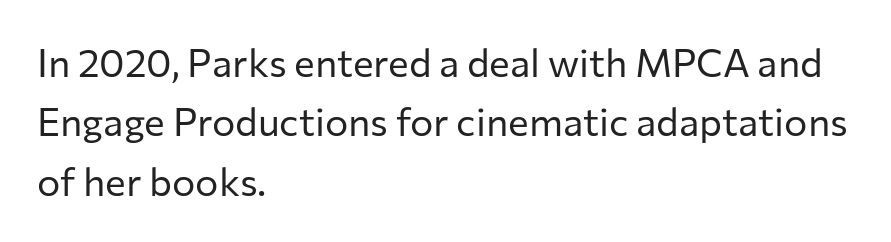
Q: Is the text bold? A: No.
Q: Is the text italic (slanted)? A: No, it is upright.
Q: Is the typeface a serif or a sans-serif typeface? A: Sans-serif.
Q: Is the text underlined? A: No.
Q: How is the paragraph aligned? A: Left-aligned.
Q: Is the spacing between letters normal or unusually wide? A: Normal.
Q: Is the spacing between lines tight, normal or loose? A: Normal.
Q: Width (condensed, normal, or wide)? A: Normal.
Q: Stroke contrast? A: Low.
Q: x-height? A: Medium.
Q: Monospaced? A: No.
